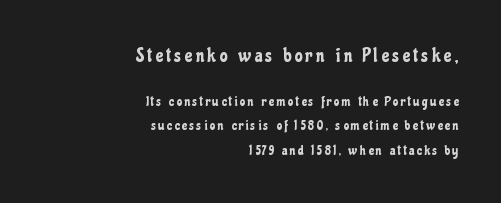
Q: Is the text italic (slanted)? A: No, it is upright.
Q: Is the text underlined? A: No.
Q: How is the paragraph aligned? A: Right-aligned.
Q: Which block of text is set in a larger size, the first (top) or the second (bottom)? A: The first (top) one.
